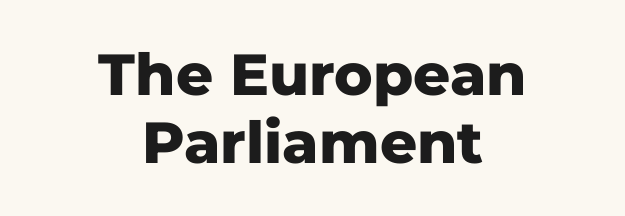
{"serif": "no", "italic": "no", "bold": "yes", "weight": "heavy", "width": "normal", "stroke_contrast": "low", "x_height": "medium", "monospaced": "no", "underline": "no", "align": "center", "line_spacing_ratio": 1.17, "letter_spacing": "normal", "letter_spacing_em": 0.0, "glyph_px": 58}
